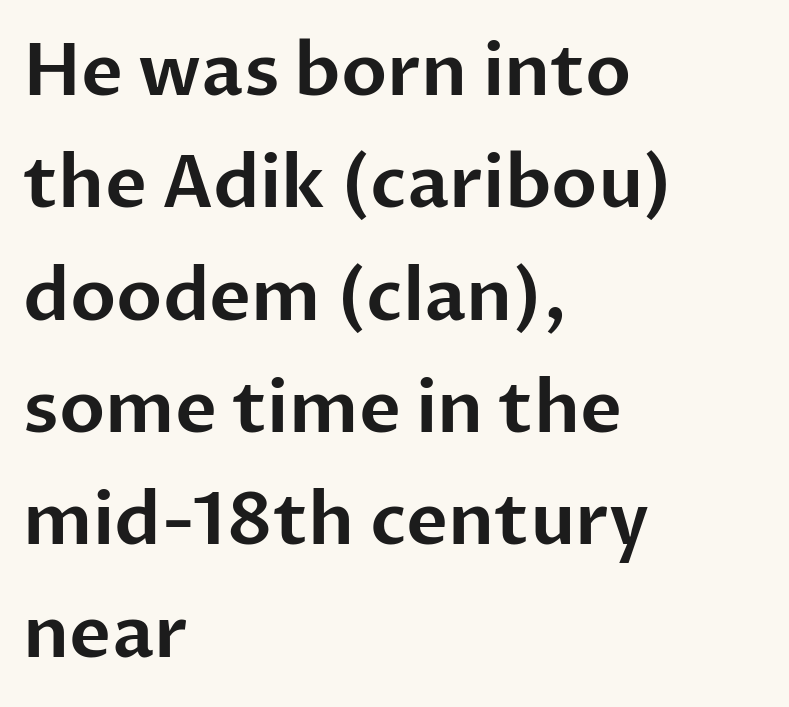
{"serif": "no", "italic": "no", "width": "normal", "stroke_contrast": "low", "x_height": "medium", "monospaced": "no", "underline": "no", "align": "left", "line_spacing": "normal", "line_spacing_ratio": 1.56, "letter_spacing": "normal", "letter_spacing_em": 0.0, "glyph_px": 72}
